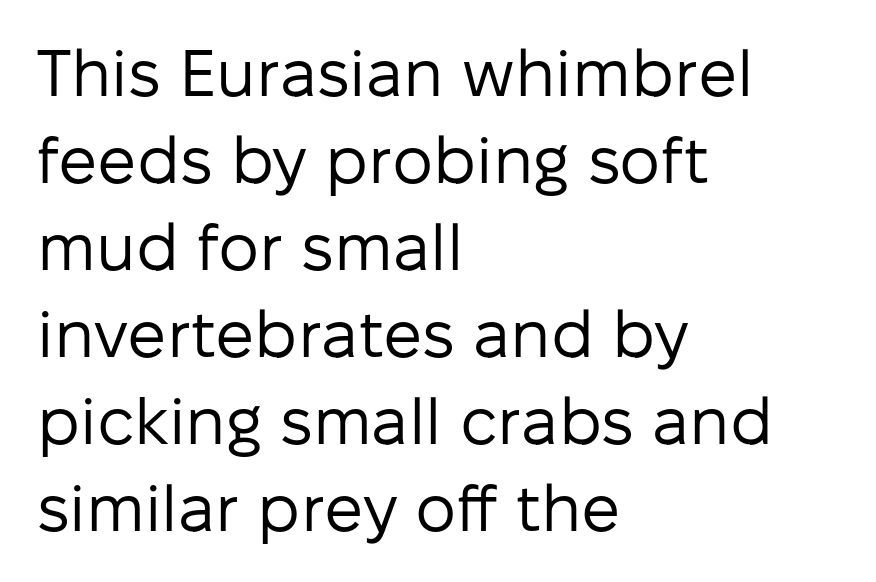
The image shows 65 px regular-weight sans-serif type, upright; set left-aligned, normal line spacing (1.34x), normal letter spacing, not underlined; low stroke contrast and a medium x-height.
